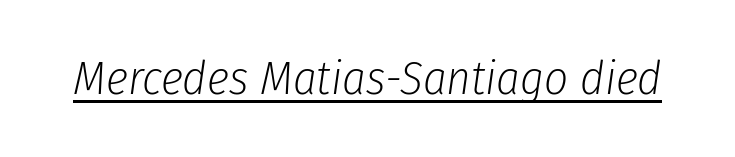
Here the glyphs are tracked normally, forming tight word shapes. If you drew a line through each stem, it would be angled. You could not count columns in this text — the font is proportionally spaced. The words here are underlined. Ink coverage per letter is moderate at most.
